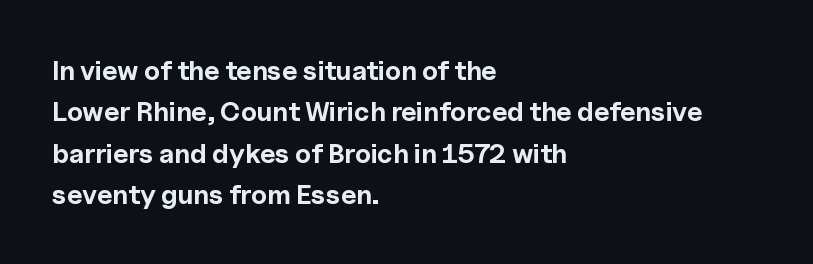
The image shows 27 px bold type, upright; set left-aligned, normal line spacing (1.53x), normal letter spacing, not underlined.
